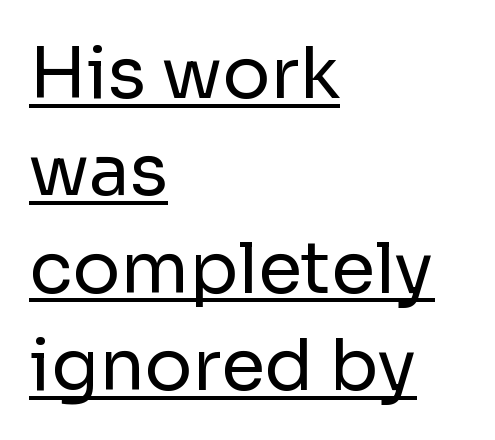
Casual observation: everything's shoved over to the left. The face used here is a sans, in the tradition of grotesques and geometrics. Nothing unusual about the tracking: characters are spaced as the font intends. The face used here appears with an underline applied. Posture: straight, roman, zero tilt.
